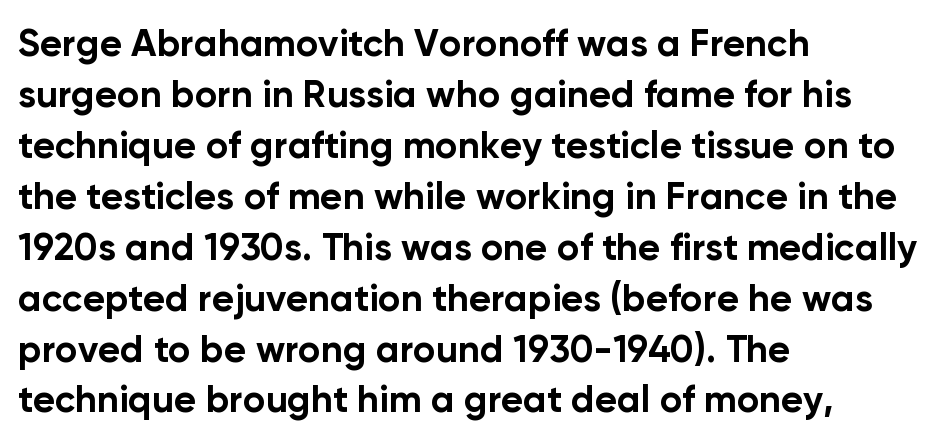
The image shows 38 px bold sans-serif type, upright; set left-aligned, normal line spacing (1.34x), normal letter spacing, not underlined; low stroke contrast and a medium x-height.
